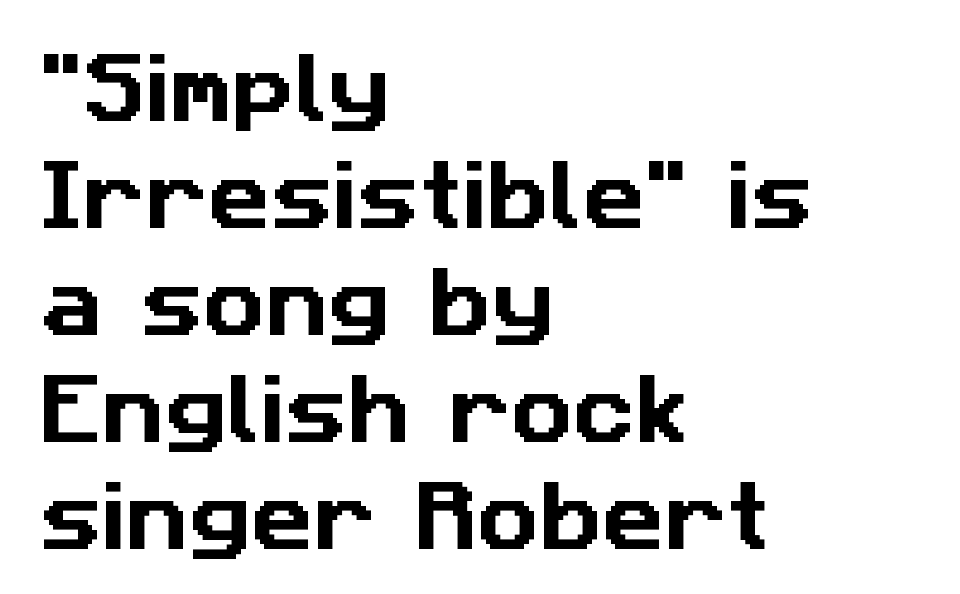
Q: Is the typeface a serif or a sans-serif typeface? A: Sans-serif.
Q: Is the text underlined? A: No.
Q: How is the paragraph aligned? A: Left-aligned.
Q: Is the spacing between letters normal or unusually wide? A: Normal.
Q: Is the spacing between lines tight, normal or loose? A: Normal.
Q: Width (condensed, normal, or wide)? A: Normal.
Q: Stroke contrast? A: Low.
Q: x-height? A: Medium.
Q: Monospaced? A: No.
